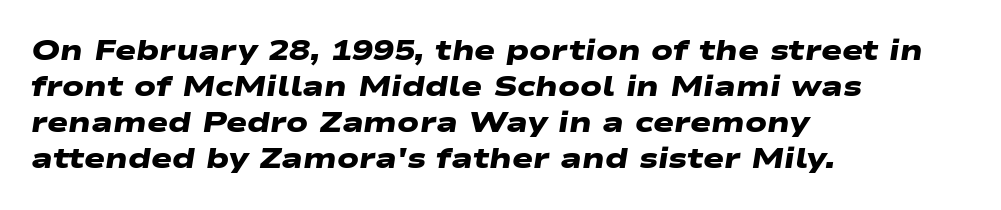
Q: Is the text bold? A: Yes.
Q: Is the typeface a serif or a sans-serif typeface? A: Sans-serif.
Q: Is the text underlined? A: No.
Q: How is the paragraph aligned? A: Left-aligned.
Q: Is the spacing between letters normal or unusually wide? A: Normal.
Q: Is the spacing between lines tight, normal or loose? A: Normal.
Q: Width (condensed, normal, or wide)? A: Wide.
Q: Stroke contrast? A: Low.
Q: x-height? A: Medium.
Q: Monospaced? A: No.
